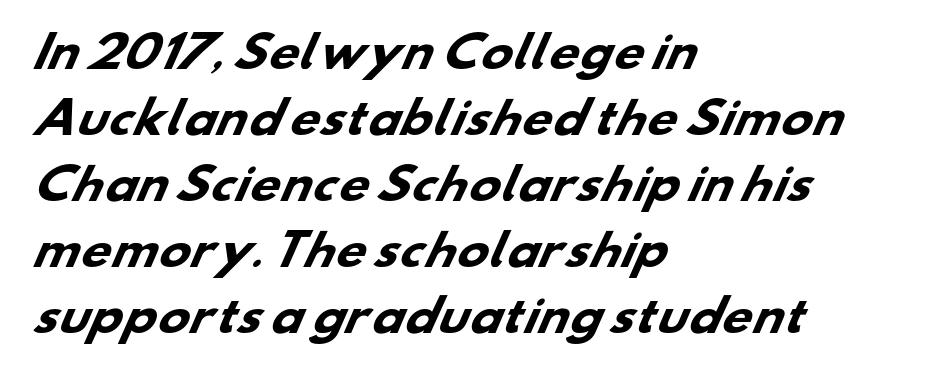
Think of a printed novel: that variable character pitch is what you see here. The line-height multiplier appears to be the usual default. A full-strength bold gives these letters their thick strokes. Visually the block forms a straight wall on the left and a jagged coastline on the right.
